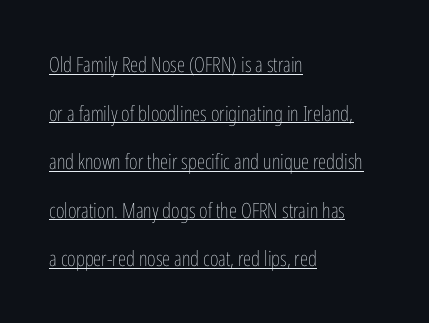
Q: Is the text bold? A: No.
Q: Is the text italic (slanted)? A: No, it is upright.
Q: Is the text underlined? A: Yes.
Q: How is the paragraph aligned? A: Left-aligned.
Q: Is the spacing between letters normal or unusually wide? A: Normal.
Q: Is the spacing between lines tight, normal or loose? A: Loose.
